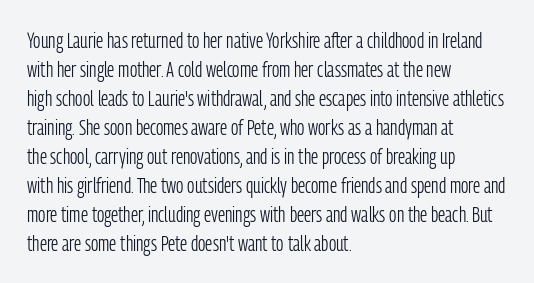
Letters rest on an invisible, unmarked baseline. Heaviness? Minimal to ordinary, like unemphasized prose. The rendering anchors every line to the left-hand side. The line-height multiplier appears to be the usual default.
